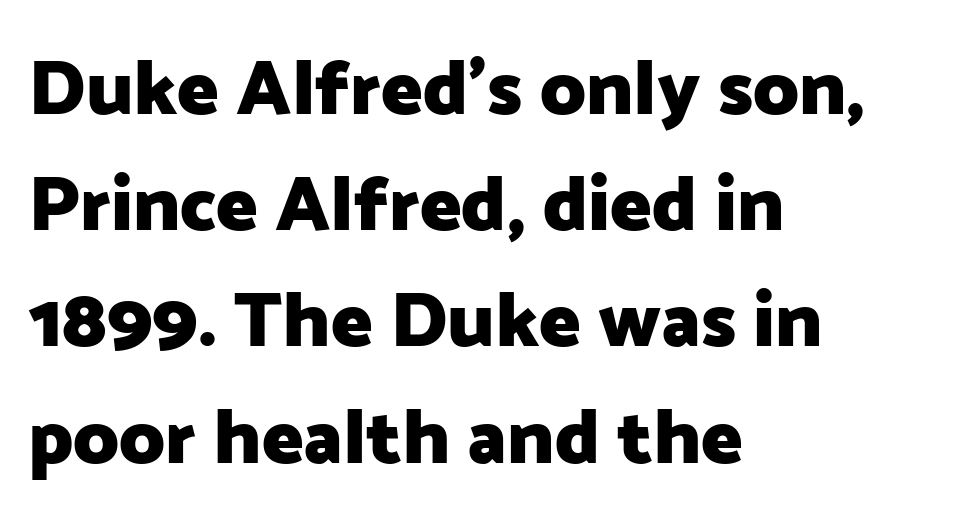
Q: Is the text bold? A: Yes.
Q: Is the text italic (slanted)? A: No, it is upright.
Q: Is the typeface a serif or a sans-serif typeface? A: Sans-serif.
Q: Is the text underlined? A: No.
Q: How is the paragraph aligned? A: Left-aligned.
Q: Is the spacing between letters normal or unusually wide? A: Normal.
Q: Is the spacing between lines tight, normal or loose? A: Normal.
Q: Width (condensed, normal, or wide)? A: Normal.
Q: Stroke contrast? A: Low.
Q: x-height? A: Medium.
Q: Monospaced? A: No.
